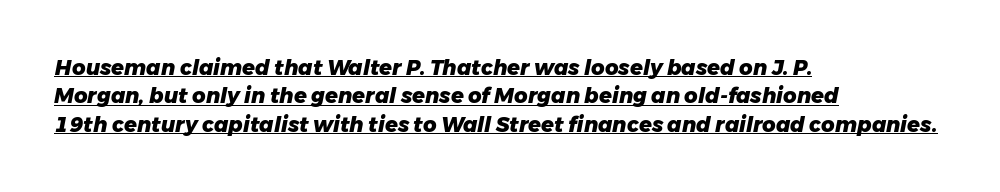
Its strokes are broad and dark, the hallmark of bold type. When letters slant like this, we call the style italic. In terms of letterspacing, this is plain default setting. The vertical gap from one line to the next is medium. The rendering anchors every line to the left-hand side. Notice how a bar underscores the lettering throughout.
